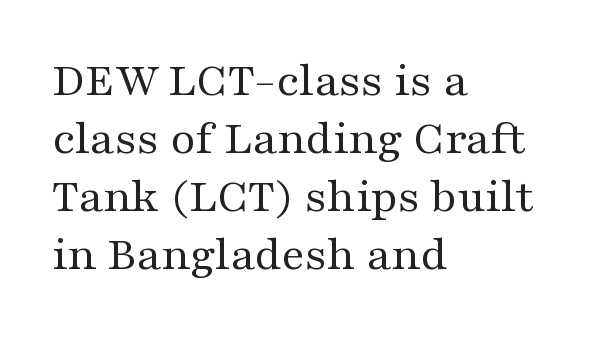
{"serif": "yes", "italic": "no", "bold": "no", "weight": "regular", "width": "wide", "stroke_contrast": "medium", "x_height": "medium", "monospaced": "no", "underline": "no", "align": "left", "line_spacing_ratio": 1.21, "letter_spacing": "normal", "letter_spacing_em": 0.0, "glyph_px": 48}
